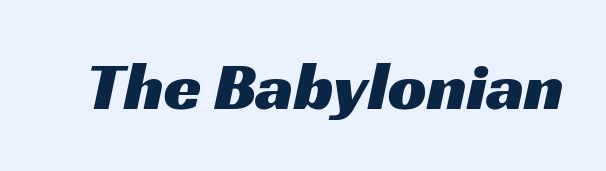
Regarding serifs, this sample does without them. A typesetter would call this proportional, since set widths differ per character. This sample uses plain, unmodified letter spacing. Bare-footed words on every line.
